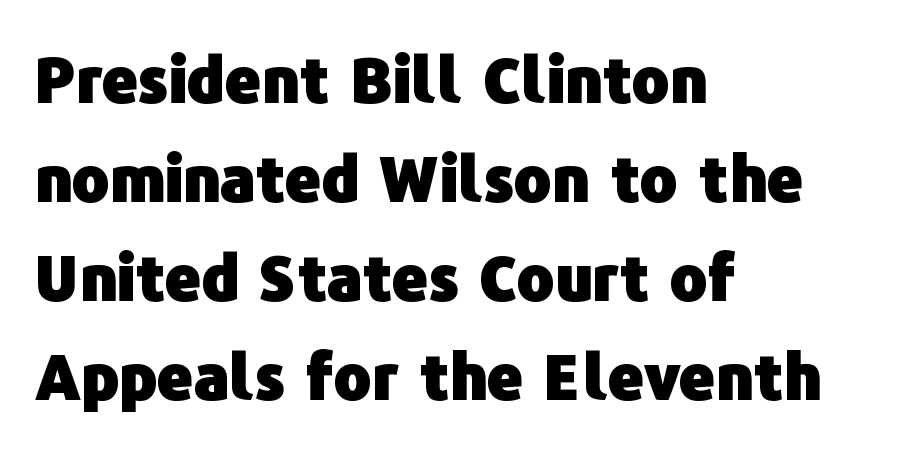
Q: Is the text bold? A: Yes.
Q: Is the text italic (slanted)? A: No, it is upright.
Q: Is the typeface a serif or a sans-serif typeface? A: Sans-serif.
Q: Is the text underlined? A: No.
Q: How is the paragraph aligned? A: Left-aligned.
Q: Is the spacing between letters normal or unusually wide? A: Normal.
Q: Is the spacing between lines tight, normal or loose? A: Normal.
Q: Width (condensed, normal, or wide)? A: Normal.
Q: Stroke contrast? A: Low.
Q: x-height? A: Medium.
Q: Monospaced? A: No.
